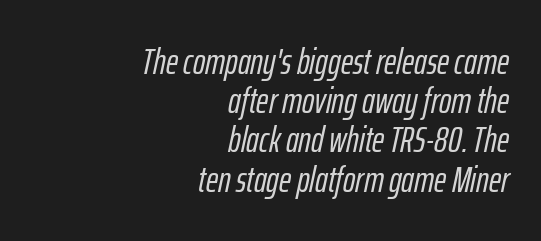
Letter spacing: default. Beneath every word, the page is bare. Summary of vertical rhythm: compact, with narrow interline spacing. Reading down the block, your eye finds every line finishing at a fixed right position. The rendering uses natural spacing where letterforms have individual widths.
